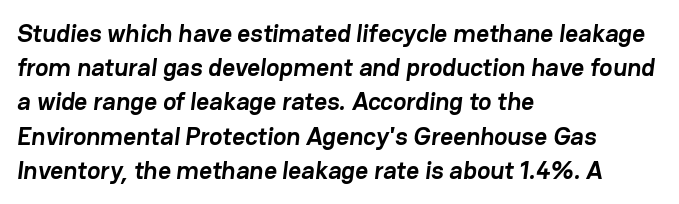
The image shows 25 px bold type; set left-aligned, normal line spacing (1.37x), normal letter spacing, not underlined.
